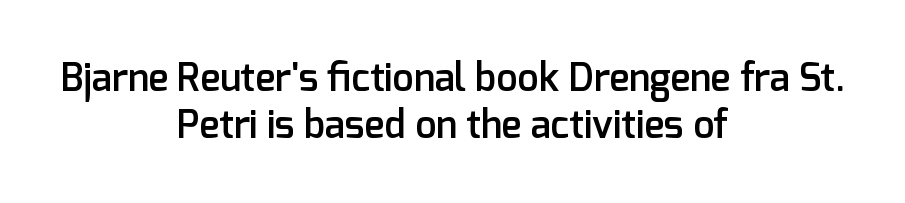
Q: Is the text bold? A: Semi-bold.
Q: Is the text italic (slanted)? A: No, it is upright.
Q: Is the typeface a serif or a sans-serif typeface? A: Sans-serif.
Q: Is the text underlined? A: No.
Q: How is the paragraph aligned? A: Centered.
Q: Is the spacing between letters normal or unusually wide? A: Normal.
Q: Width (condensed, normal, or wide)? A: Normal.
Q: Stroke contrast? A: Low.
Q: x-height? A: Medium.
Q: Monospaced? A: No.
